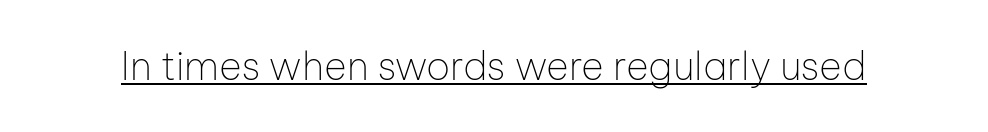
{"serif": "no", "italic": "no", "bold": "no", "weight": "thin", "width": "normal", "stroke_contrast": "low", "x_height": "medium", "monospaced": "no", "underline": "yes", "letter_spacing": "normal", "letter_spacing_em": 0.0, "glyph_px": 39}
